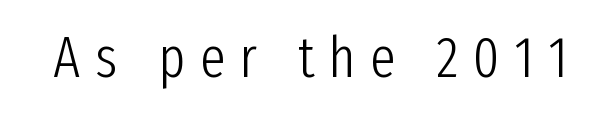
The image shows 57 px light, condensed sans-serif type, upright; set unusually wide letter spacing (+0.25 em), not underlined; low stroke contrast and a medium x-height.
